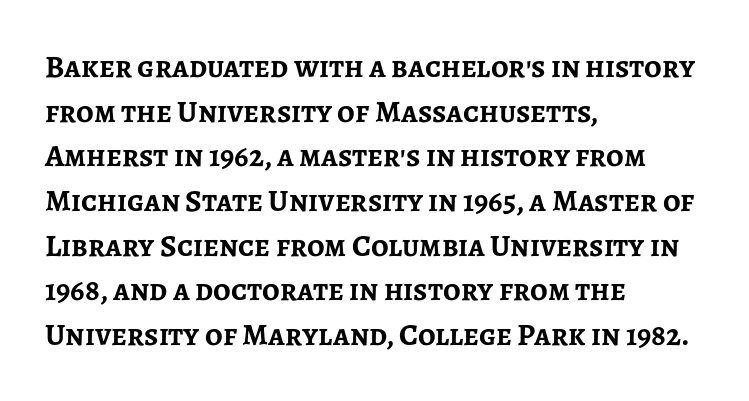
{"serif": "no", "italic": "no", "bold": "yes", "weight": "semibold", "width": "normal", "stroke_contrast": "low", "x_height": "medium", "monospaced": "no", "underline": "no", "align": "left", "line_spacing": "normal", "line_spacing_ratio": 1.44, "letter_spacing": "normal", "letter_spacing_em": 0.0, "glyph_px": 31}
